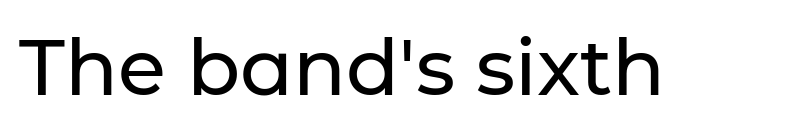
The space directly below the letters is spotless. Serif or sans? Sans — the stroke terminals are bare. The specimen reads as upright at a glance. The letters advance in unequal steps, a hallmark of proportional type. Inter-character spacing is left at the font's built-in metrics.
